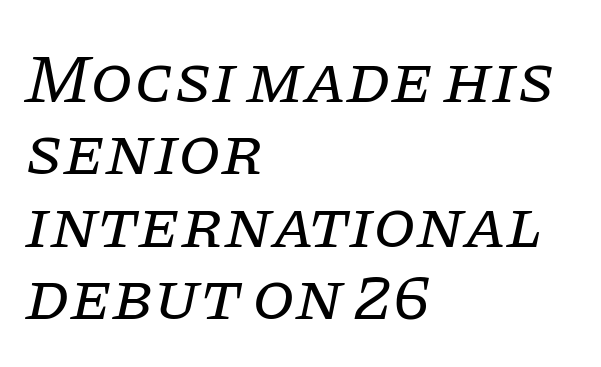
The image shows 69 px regular-weight serif type, italic (leaning right); set left-aligned, tight line spacing (1.05x), normal letter spacing, not underlined; low stroke contrast and a large x-height.
